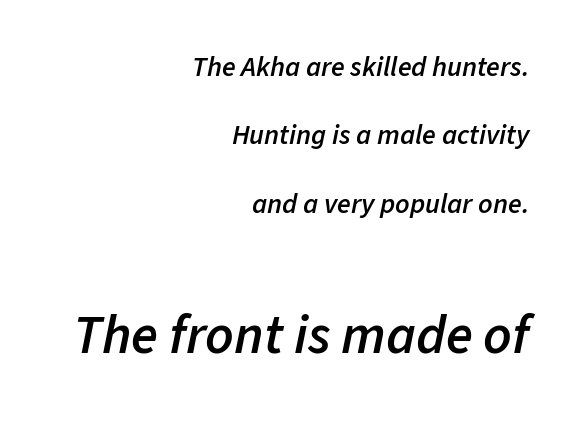
The image shows 55 px semibold type, italic (leaning right); set right-aligned, loose line spacing (2.44x), normal letter spacing, not underlined; the second (bottom) block is 1.96x larger; low stroke contrast and a medium x-height.
